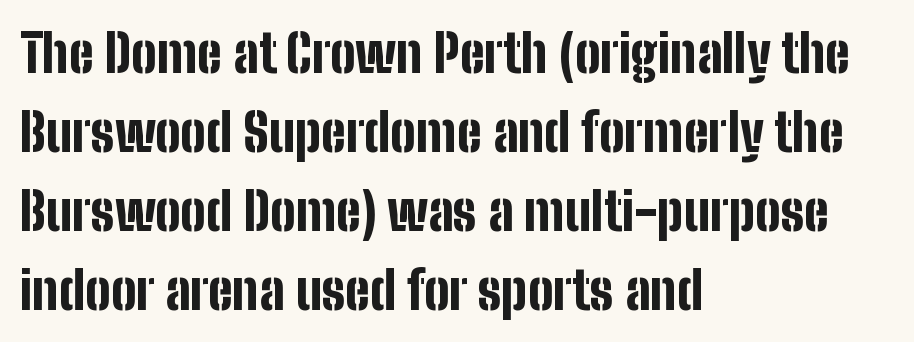
The compositor pushed each line to the left boundary. The passage shown is not underscored anywhere. Caption: standard tracking, unaltered. Vertically, the passage feels balanced, rows spaced as you'd expect. Italic? Not at all — the glyphs are vertical. A full-strength bold gives these letters their thick strokes.
